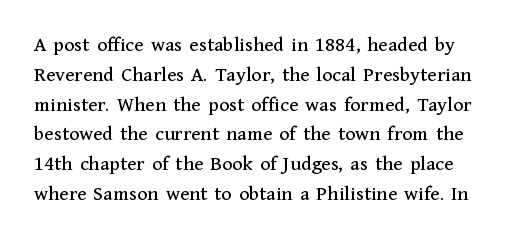
Q: Is the text italic (slanted)? A: No, it is upright.
Q: Is the text underlined? A: No.
Q: Is the spacing between letters normal or unusually wide? A: Normal.
Q: Is the spacing between lines tight, normal or loose? A: Normal.
